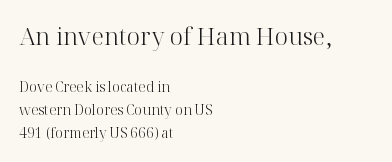
Q: Is the text bold? A: No.
Q: Is the text italic (slanted)? A: No, it is upright.
Q: Is the text underlined? A: No.
Q: How is the paragraph aligned? A: Left-aligned.
Q: Is the spacing between letters normal or unusually wide? A: Normal.
Q: Is the spacing between lines tight, normal or loose? A: Normal.
Q: Which block of text is set in a larger size, the first (top) or the second (bottom)? A: The first (top) one.
